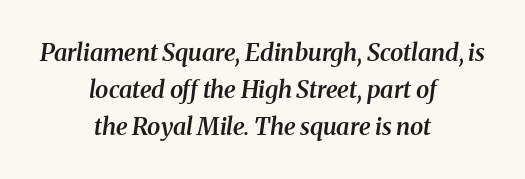
Rows of type keep a routine distance in the vertical direction. Where is the straight margin? There isn't one; the lines are centered. Nothing unusual about the tracking: characters are spaced as the font intends. A semibold gives these letters moderate extra thickness, short of bold. It's the slanting kind of type. The specimen omits any rule beneath the text block's lines.
